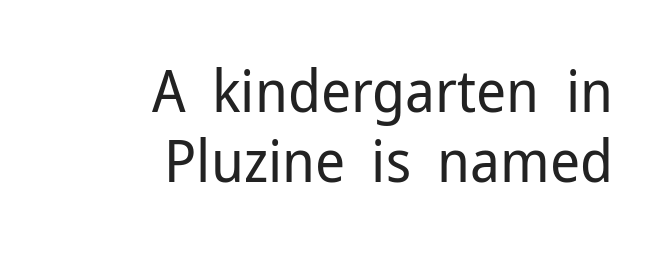
A student would call this right alignment; a typographer would say flush right, rag left. Each stroke keeps to a modest, everyday thickness or less. Nothing unusual about the tracking: characters are spaced as the font intends. Beneath every word, the page is bare.
